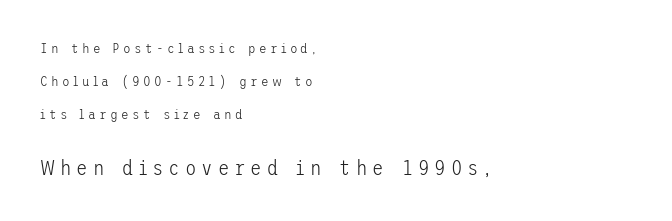
Q: Is the text bold? A: No.
Q: Is the text italic (slanted)? A: No, it is upright.
Q: Is the text underlined? A: No.
Q: How is the paragraph aligned? A: Left-aligned.
Q: Is the spacing between letters normal or unusually wide? A: Unusually wide.
Q: Is the spacing between lines tight, normal or loose? A: Loose.
Q: Which block of text is set in a larger size, the first (top) or the second (bottom)? A: The second (bottom) one.
